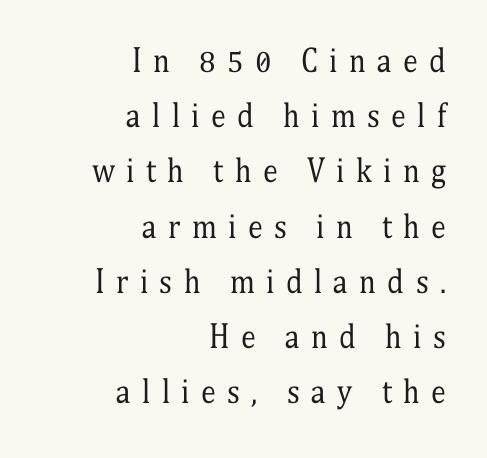
The image shows 30 px regular-weight, condensed serif type, upright; set right-aligned, line spacing 1.84x, unusually wide letter spacing (+0.38 em), not underlined; medium stroke contrast and a medium x-height.
